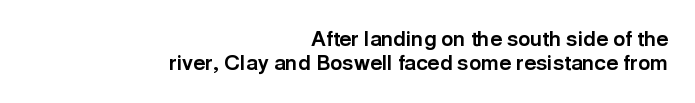
{"italic": "no", "bold": "yes", "underline": "no", "align": "right", "line_spacing_ratio": 1.16, "letter_spacing": "normal", "letter_spacing_em": 0.0, "glyph_px": 21}
